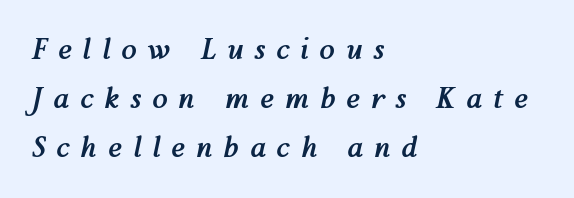
{"italic": "yes", "lean": "right", "slant_degrees": 12, "bold": "yes", "weight": "semibold", "width": "normal", "stroke_contrast": "medium", "x_height": "medium", "monospaced": "no", "underline": "no", "align": "left", "line_spacing_ratio": 1.75, "letter_spacing": "wide", "letter_spacing_em": 0.39, "glyph_px": 28}
